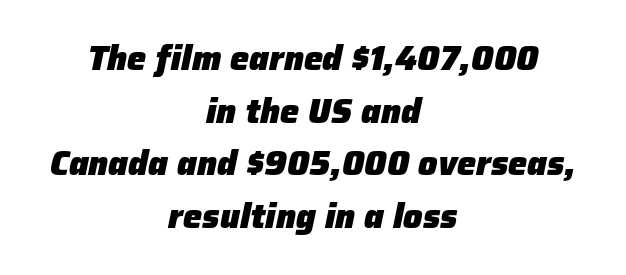
The image shows 34 px heavy type, italic (leaning right); set centered, normal line spacing (1.55x), normal letter spacing, not underlined; low stroke contrast and a medium x-height.
